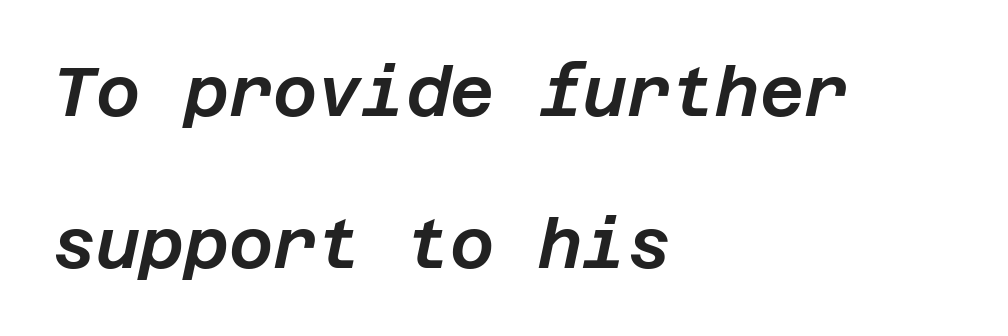
Q: Is the text italic (slanted)? A: Yes, it leans right by about 12 degrees.
Q: Is the text underlined? A: No.
Q: How is the paragraph aligned? A: Left-aligned.
Q: Is the spacing between letters normal or unusually wide? A: Normal.
Q: Is the spacing between lines tight, normal or loose? A: Loose.
Q: Width (condensed, normal, or wide)? A: Normal.
Q: Stroke contrast? A: Low.
Q: x-height? A: Large.
